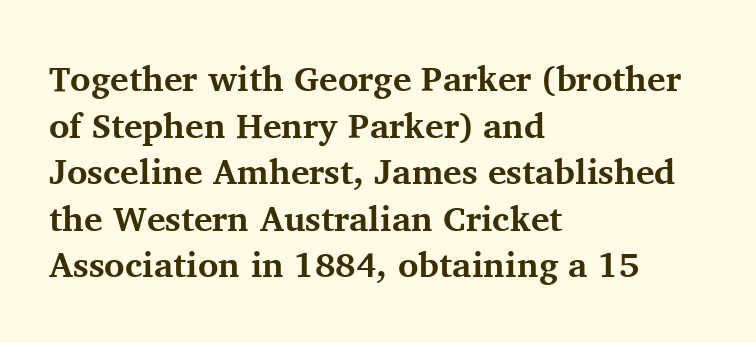
Q: Is the text bold? A: Yes.
Q: Is the text italic (slanted)? A: No, it is upright.
Q: Is the typeface a serif or a sans-serif typeface? A: Serif.
Q: Is the text underlined? A: No.
Q: How is the paragraph aligned? A: Left-aligned.
Q: Is the spacing between letters normal or unusually wide? A: Normal.
Q: Is the spacing between lines tight, normal or loose? A: Normal.
Q: Width (condensed, normal, or wide)? A: Normal.
Q: Stroke contrast? A: Medium.
Q: x-height? A: Medium.
Q: Monospaced? A: No.
